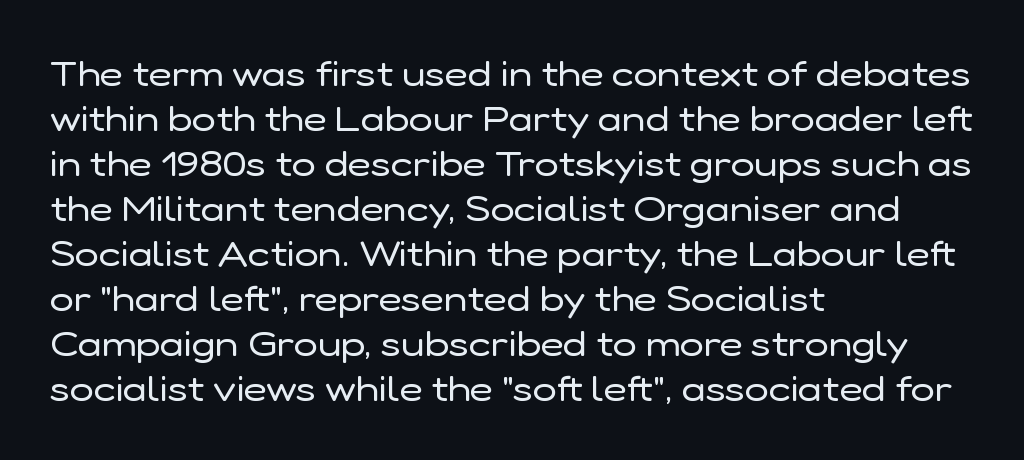
{"serif": "no", "italic": "no", "bold": "no", "weight": "regular", "width": "normal", "stroke_contrast": "low", "x_height": "medium", "monospaced": "no", "underline": "no", "align": "left", "line_spacing": "normal", "line_spacing_ratio": 1.25, "letter_spacing": "normal", "letter_spacing_em": 0.0, "glyph_px": 36}
